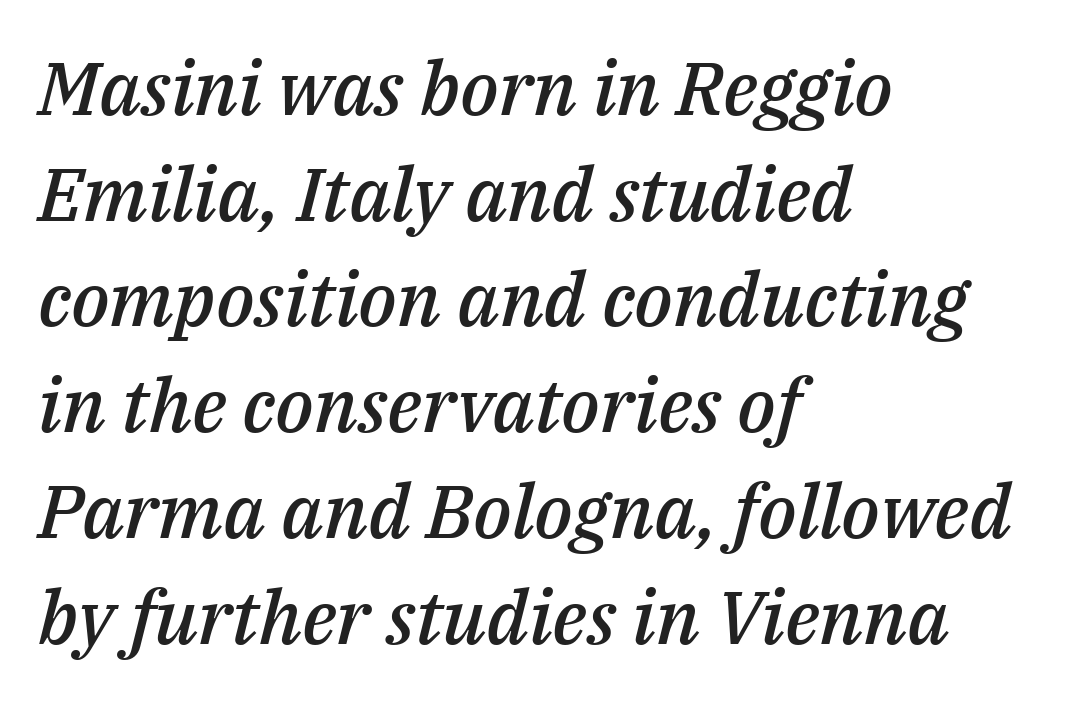
{"italic": "yes", "lean": "right", "slant_degrees": 14, "bold": "semi", "weight": "semibold", "width": "normal", "stroke_contrast": "medium", "x_height": "medium", "monospaced": "no", "underline": "no", "align": "left", "line_spacing": "normal", "line_spacing_ratio": 1.41, "letter_spacing": "normal", "letter_spacing_em": 0.0, "glyph_px": 75}
